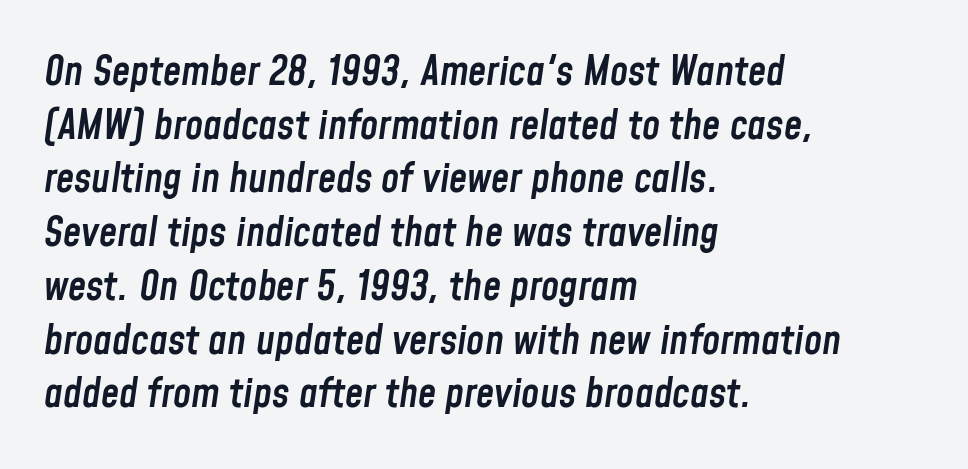
{"italic": "yes", "lean": "right", "slant_degrees": 8, "bold": "semi", "weight": "semibold", "width": "condensed", "stroke_contrast": "low", "x_height": "medium", "monospaced": "no", "underline": "no", "align": "left", "line_spacing": "normal", "line_spacing_ratio": 1.31, "letter_spacing": "normal", "letter_spacing_em": 0.0, "glyph_px": 41}
